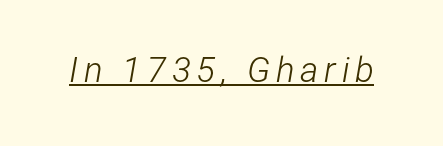
{"italic": "yes", "lean": "right", "slant_degrees": 12, "bold": "no", "weight": "light", "width": "condensed", "stroke_contrast": "low", "x_height": "medium", "monospaced": "no", "underline": "yes", "glyph_px": 35}
